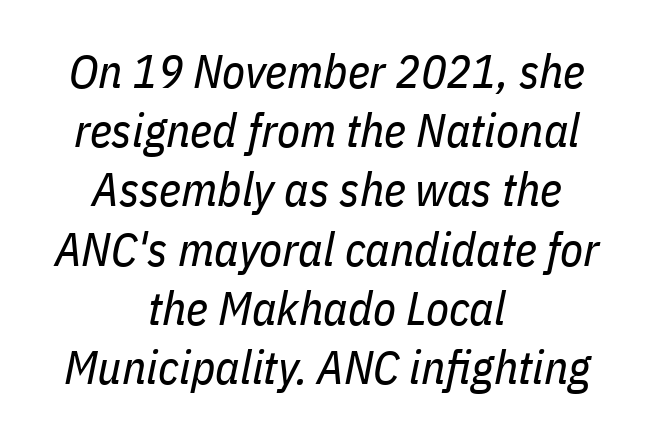
{"italic": "yes", "lean": "right", "slant_degrees": 11, "bold": "no", "weight": "regular", "width": "condensed", "stroke_contrast": "low", "x_height": "medium", "monospaced": "no", "underline": "no", "align": "center", "line_spacing": "normal", "line_spacing_ratio": 1.26, "letter_spacing": "normal", "letter_spacing_em": 0.0, "glyph_px": 47}
